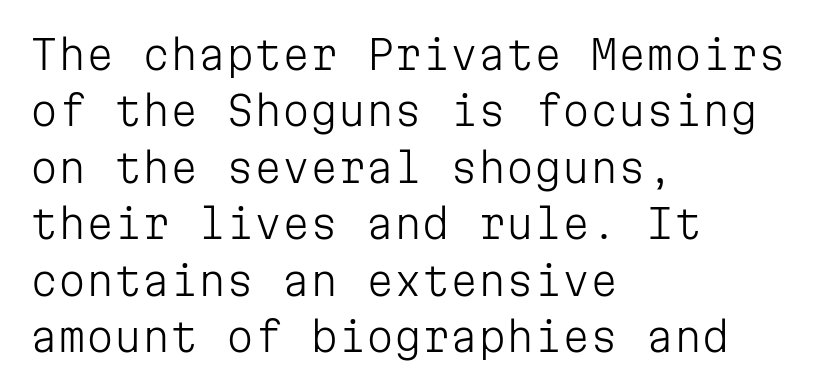
{"serif": "no", "italic": "no", "bold": "no", "weight": "light", "width": "normal", "stroke_contrast": "low", "x_height": "medium", "monospaced": "yes", "underline": "no", "align": "left", "line_spacing": "normal", "line_spacing_ratio": 1.41, "letter_spacing": "normal", "letter_spacing_em": 0.0, "glyph_px": 40}
